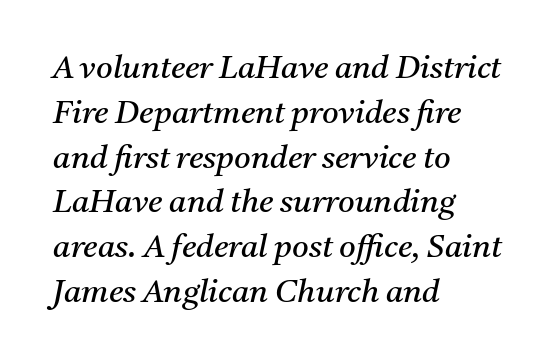
Q: Is the text bold? A: No.
Q: Is the text italic (slanted)? A: Yes, it leans right by about 11 degrees.
Q: Is the typeface a serif or a sans-serif typeface? A: Serif.
Q: Is the text underlined? A: No.
Q: How is the paragraph aligned? A: Left-aligned.
Q: Is the spacing between letters normal or unusually wide? A: Normal.
Q: Is the spacing between lines tight, normal or loose? A: Normal.
Q: Width (condensed, normal, or wide)? A: Normal.
Q: Stroke contrast? A: Medium.
Q: x-height? A: Medium.
Q: Monospaced? A: No.
